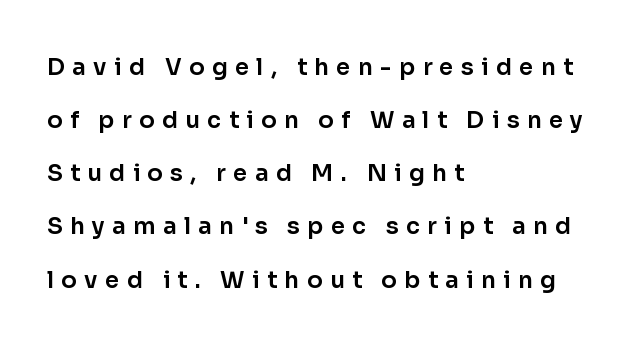
{"italic": "no", "underline": "no", "align": "left", "line_spacing": "loose", "line_spacing_ratio": 2.31, "letter_spacing": "wide", "letter_spacing_em": 0.32, "glyph_px": 23}
